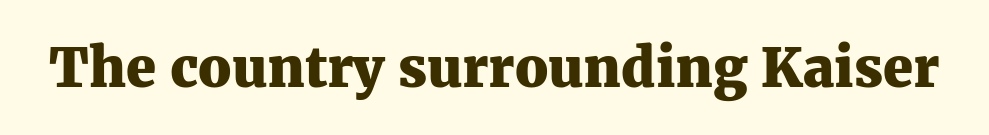
{"serif": "yes", "italic": "no", "bold": "yes", "weight": "heavy", "width": "normal", "stroke_contrast": "medium", "x_height": "medium", "monospaced": "no", "underline": "no", "letter_spacing": "normal", "letter_spacing_em": 0.0, "glyph_px": 54}
